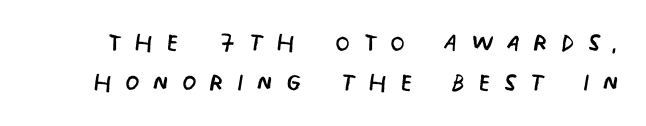
Type without underlining. The font is comparable to plain body text, perhaps lighter. Caption: expanded tracking, letters set apart. The type family on display is of the sans-serif kind. A typesetter would call this proportional, since set widths differ per character.
